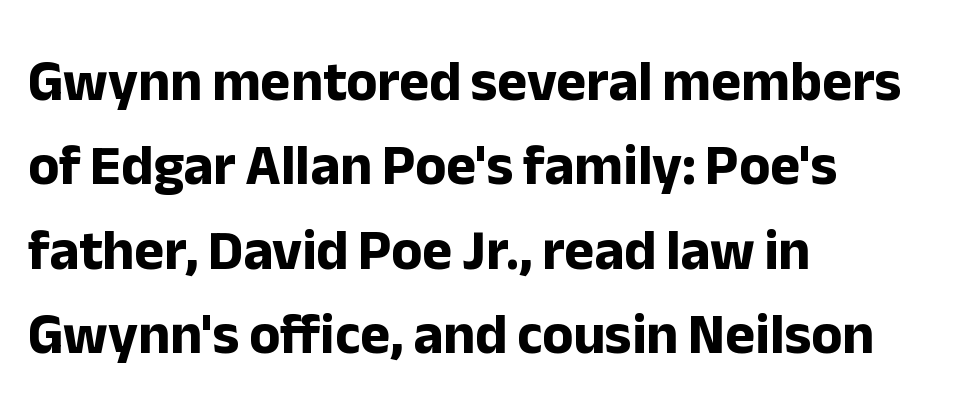
The characters display no serif detailing; their extremities are plain. Each row of text sits above clean, open space. Looks like regular typesetting: each glyph gets only the width it needs. Short note: letters normally spaced.
